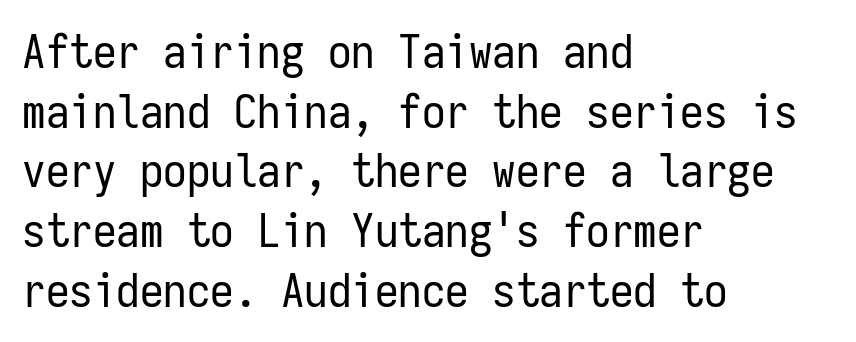
Weight: in the light-to-regular range. The tracking reads as untouched default to a designer's eye. Rendered with straight, roman letterforms. Note the uniform advance width — an 'i' takes as much space as an 'm'.
